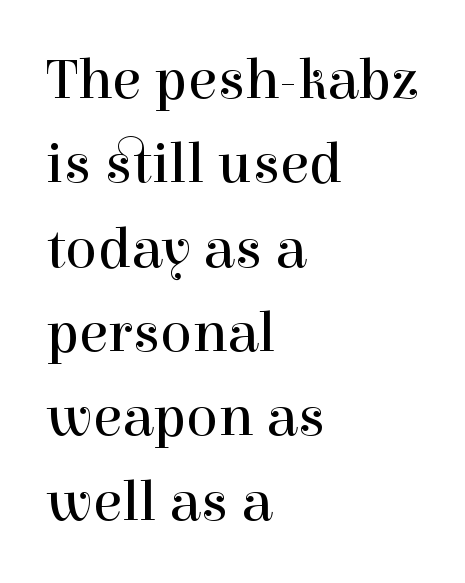
{"serif": "yes", "italic": "no", "bold": "no", "weight": "regular", "width": "normal", "x_height": "medium", "monospaced": "no", "underline": "no", "align": "left", "line_spacing": "normal", "line_spacing_ratio": 1.43, "letter_spacing": "normal", "letter_spacing_em": 0.0, "glyph_px": 59}
